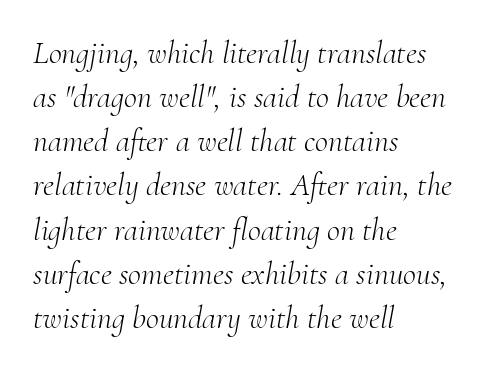
The image shows 32 px light serif type, italic (leaning right); set left-aligned, normal line spacing (1.38x), normal letter spacing, not underlined; medium stroke contrast and a small x-height.
